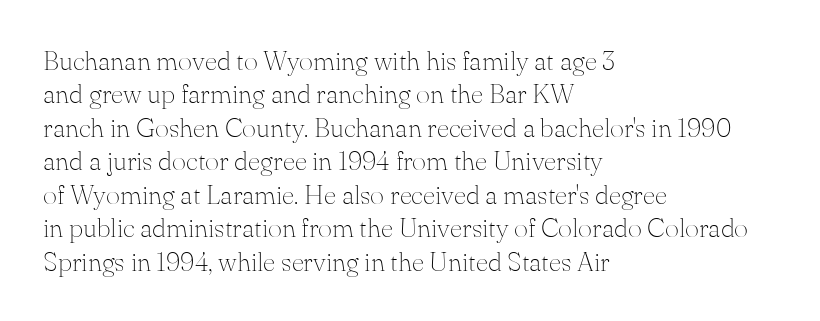
The image shows 27 px text type, upright; set left-aligned, line spacing 1.24x, normal letter spacing, not underlined.
